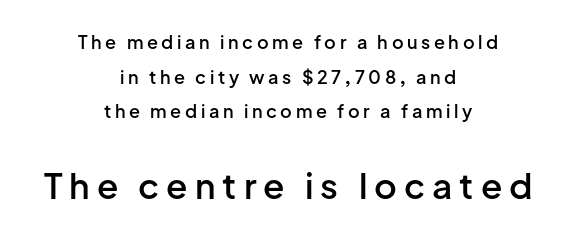
The image shows 35 px semibold sans-serif type, upright; set centered, loose line spacing (1.92x), unusually wide letter spacing (+0.2 em), not underlined; the second (bottom) block is 1.94x larger; low stroke contrast and a medium x-height.
